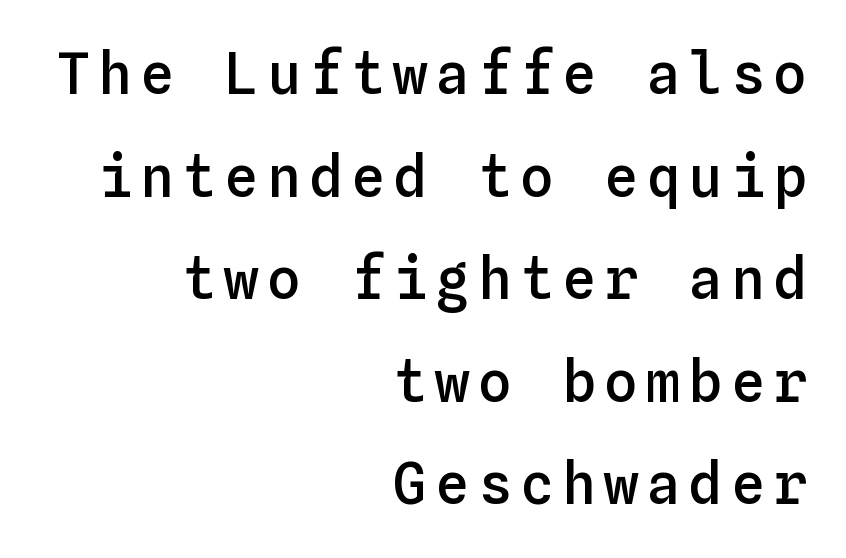
Q: Is the text bold? A: Semi-bold.
Q: Is the text italic (slanted)? A: No, it is upright.
Q: Is the text underlined? A: No.
Q: How is the paragraph aligned? A: Right-aligned.
Q: Width (condensed, normal, or wide)? A: Normal.
Q: Stroke contrast? A: Low.
Q: x-height? A: Medium.
Q: Monospaced? A: Yes.
